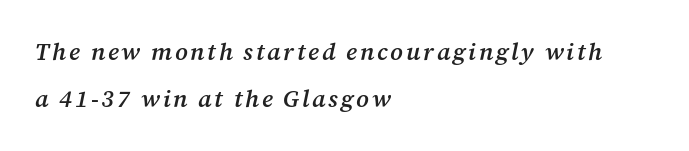
{"italic": "yes", "lean": "right", "slant_degrees": 12, "bold": "semi", "underline": "no", "align": "left", "line_spacing": "loose", "line_spacing_ratio": 1.96, "glyph_px": 24}
